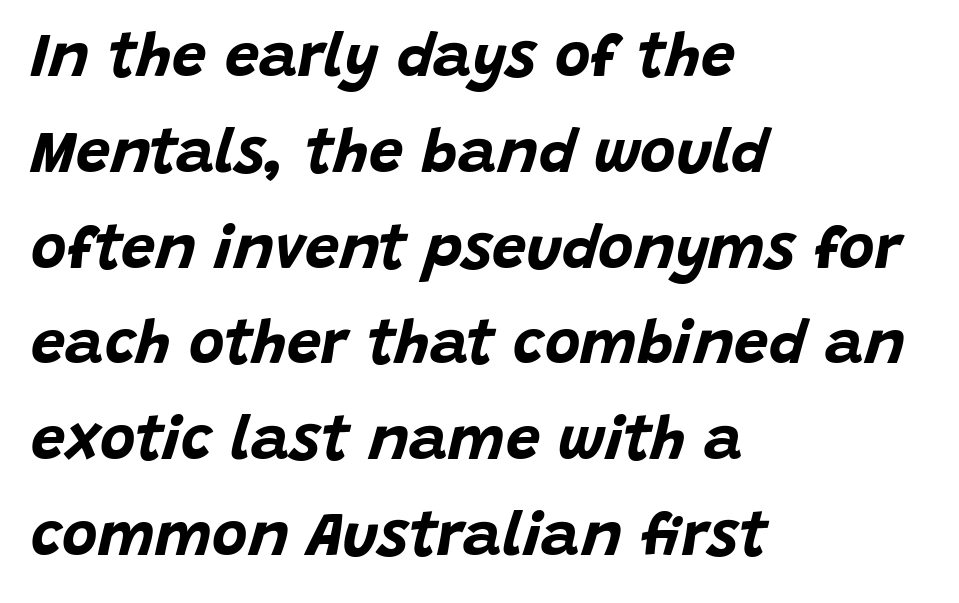
Q: Is the text bold? A: Yes.
Q: Is the text italic (slanted)? A: Yes, it leans right by about 15 degrees.
Q: Is the text underlined? A: No.
Q: How is the paragraph aligned? A: Left-aligned.
Q: Is the spacing between letters normal or unusually wide? A: Normal.
Q: Is the spacing between lines tight, normal or loose? A: Normal.
Q: Width (condensed, normal, or wide)? A: Normal.
Q: Stroke contrast? A: Low.
Q: x-height? A: Large.
Q: Monospaced? A: No.
